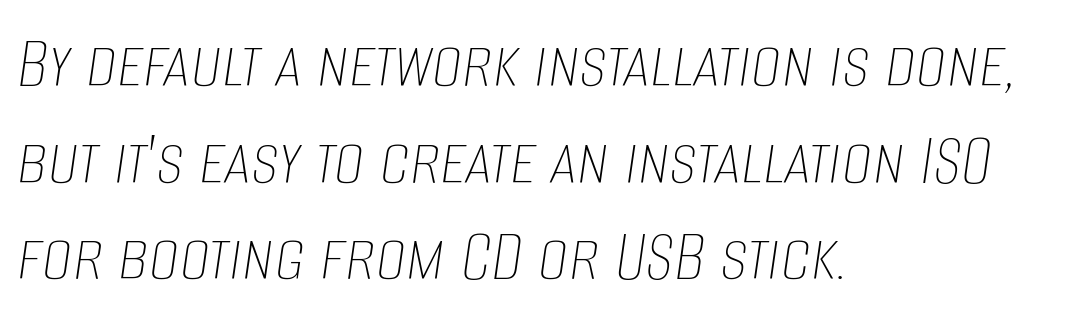
{"italic": "yes", "lean": "right", "slant_degrees": 8, "bold": "no", "weight": "thin", "width": "condensed", "stroke_contrast": "low", "x_height": "large", "monospaced": "no", "underline": "no", "align": "left", "line_spacing": "normal", "line_spacing_ratio": 1.27, "letter_spacing": "normal", "letter_spacing_em": 0.0, "glyph_px": 76}
